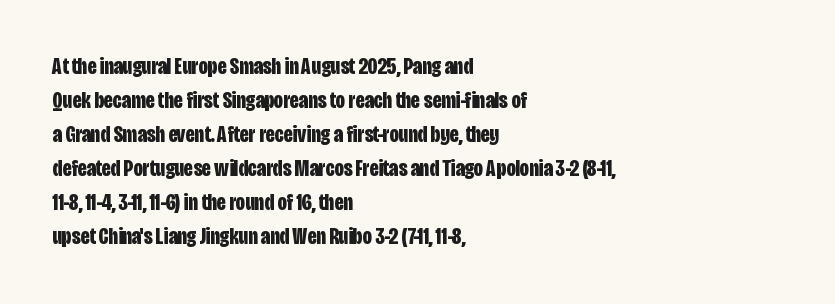
{"italic": "no", "bold": "yes", "underline": "no", "align": "left", "line_spacing": "normal", "line_spacing_ratio": 1.48, "letter_spacing": "normal", "letter_spacing_em": 0.0, "glyph_px": 23}
